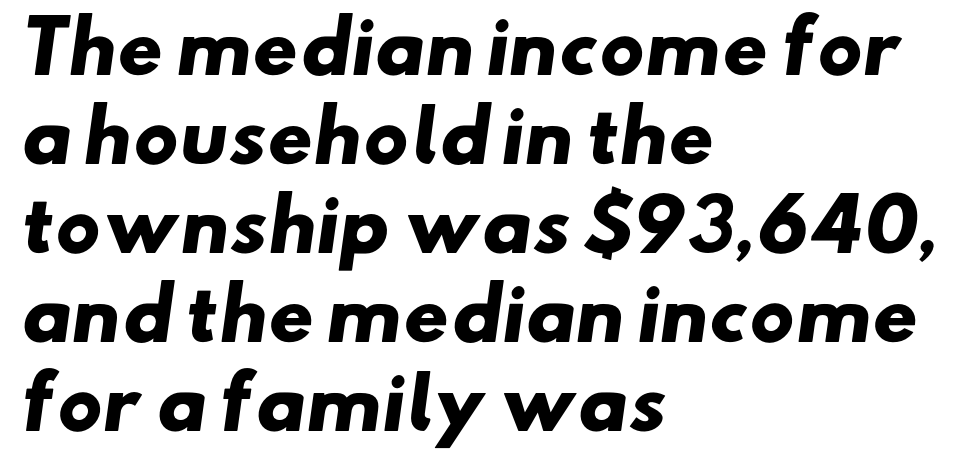
Which margin do the lines hug? The left one — the right edge is uneven. These words are printed bold, with thick strokes throughout. You could not count columns in this text — the font is proportionally spaced. To sum up the face: it is a sans, with no serifs. Descender tails drop into unmarked territory. A normal amount of white space separates one row of letters from the next.
